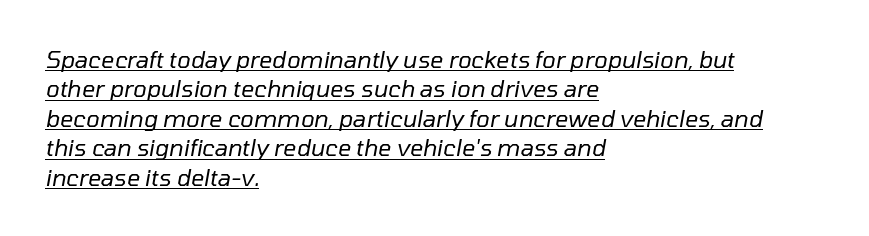
Q: Is the text bold? A: No.
Q: Is the text italic (slanted)? A: Yes, it leans right by about 10 degrees.
Q: Is the text underlined? A: Yes.
Q: How is the paragraph aligned? A: Left-aligned.
Q: Is the spacing between letters normal or unusually wide? A: Normal.
Q: Is the spacing between lines tight, normal or loose? A: Normal.
